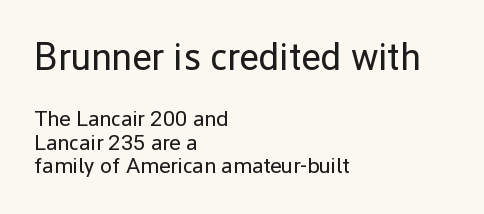
{"serif": "no", "italic": "no", "bold": "no", "weight": "regular", "width": "normal", "stroke_contrast": "low", "x_height": "medium", "monospaced": "no", "underline": "no", "align": "left", "line_spacing": "tight", "line_spacing_ratio": 1.07, "letter_spacing": "normal", "letter_spacing_em": 0.0, "larger_block": "first", "size_ratio": 1.73, "glyph_px": 38}
